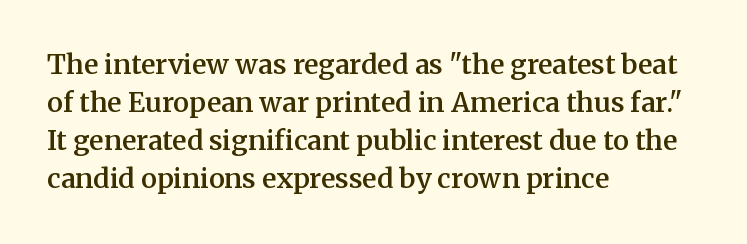
Q: Is the text bold? A: Semi-bold.
Q: Is the text italic (slanted)? A: No, it is upright.
Q: Is the text underlined? A: No.
Q: How is the paragraph aligned? A: Left-aligned.
Q: Is the spacing between letters normal or unusually wide? A: Normal.
Q: Is the spacing between lines tight, normal or loose? A: Normal.
